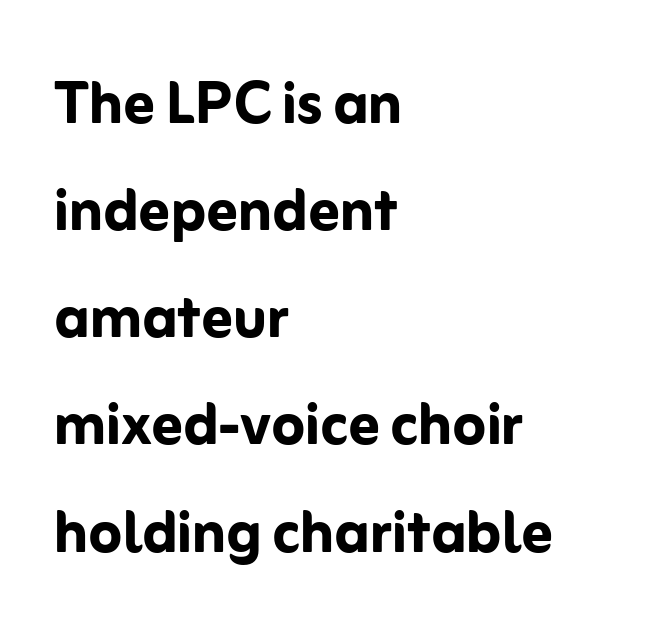
{"serif": "no", "italic": "no", "bold": "yes", "weight": "semibold", "width": "normal", "stroke_contrast": "low", "x_height": "medium", "monospaced": "no", "underline": "no", "align": "left", "line_spacing": "normal", "line_spacing_ratio": 1.41, "letter_spacing": "normal", "letter_spacing_em": 0.0, "glyph_px": 76}
